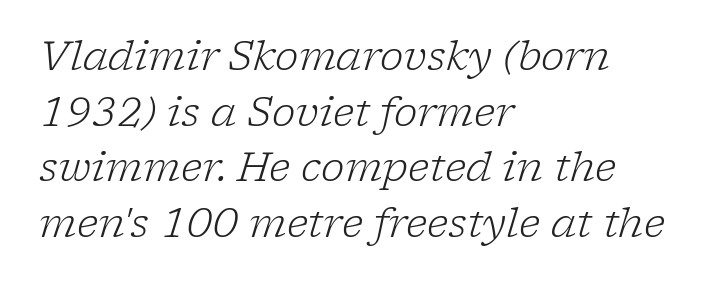
Q: Is the text bold? A: No.
Q: Is the text italic (slanted)? A: Yes, it leans right by about 17 degrees.
Q: Is the typeface a serif or a sans-serif typeface? A: Serif.
Q: Is the text underlined? A: No.
Q: How is the paragraph aligned? A: Left-aligned.
Q: Is the spacing between letters normal or unusually wide? A: Normal.
Q: Is the spacing between lines tight, normal or loose? A: Normal.
Q: Width (condensed, normal, or wide)? A: Normal.
Q: Stroke contrast? A: Low.
Q: x-height? A: Medium.
Q: Monospaced? A: No.
